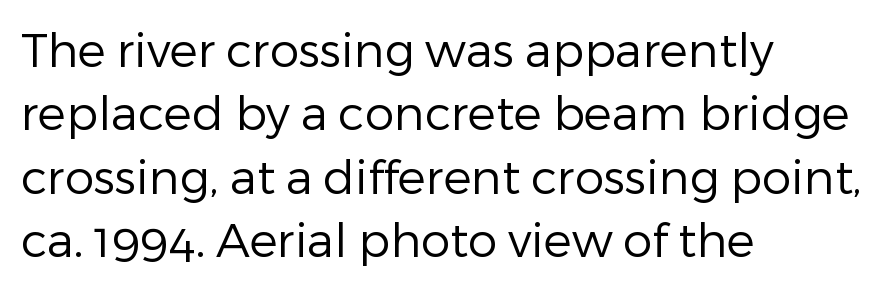
Any mark beneath the type? The region is blank. All the whitespace from short lines collects on the right. The rendering keeps characters at their native spacing. In terms of leading, this rendering sits right in the middle. Letterform terminals end flat and unadorned throughout the passage.
